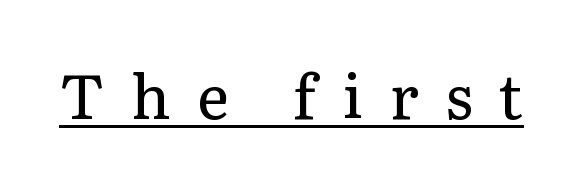
Q: Is the text bold? A: No.
Q: Is the text italic (slanted)? A: No, it is upright.
Q: Is the typeface a serif or a sans-serif typeface? A: Serif.
Q: Is the text underlined? A: Yes.
Q: Is the spacing between letters normal or unusually wide? A: Unusually wide.
Q: Width (condensed, normal, or wide)? A: Normal.
Q: Stroke contrast? A: Low.
Q: x-height? A: Medium.
Q: Monospaced? A: No.
